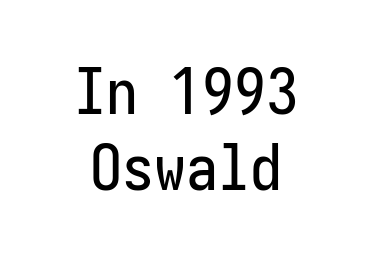
The string is rendered with underlining switched off. It's the straight-up-and-down kind of type. Here the glyphs are tracked normally, forming tight word shapes. These lines are centered, leaving both edges ragged.
